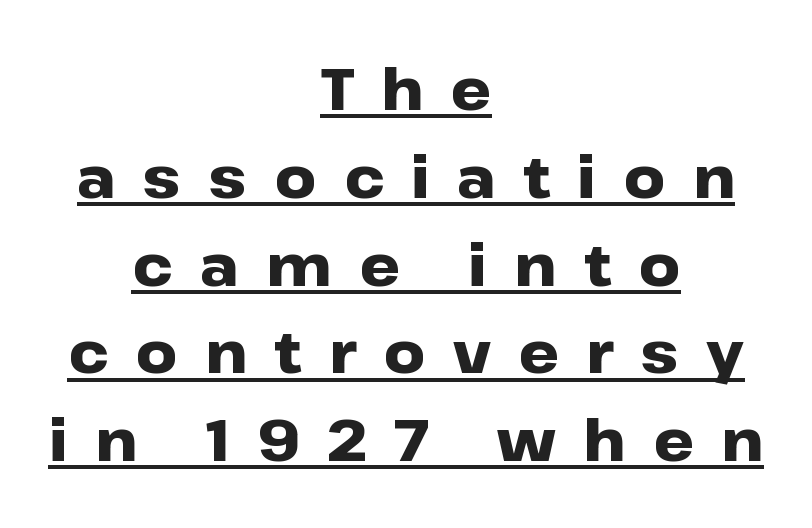
The image shows 57 px heavy, wide sans-serif type, upright; set centered, normal line spacing (1.54x), unusually wide letter spacing (+0.48 em), underlined; low stroke contrast and a medium x-height.
